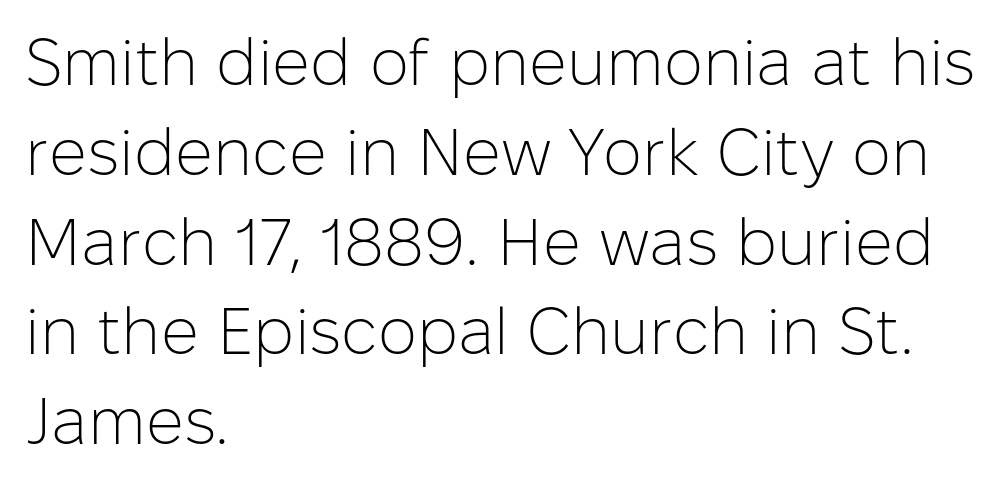
{"serif": "no", "italic": "no", "bold": "no", "weight": "light", "width": "normal", "stroke_contrast": "low", "x_height": "medium", "monospaced": "no", "underline": "no", "align": "left", "line_spacing": "normal", "line_spacing_ratio": 1.36, "letter_spacing": "normal", "letter_spacing_em": 0.0, "glyph_px": 66}
